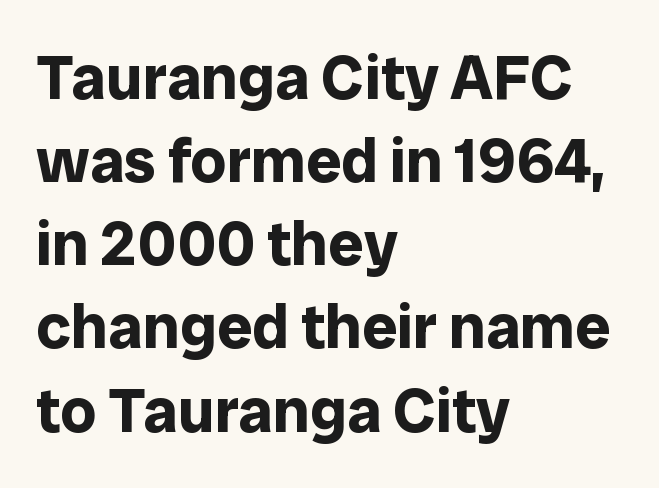
Q: Is the text bold? A: Yes.
Q: Is the text italic (slanted)? A: No, it is upright.
Q: Is the typeface a serif or a sans-serif typeface? A: Sans-serif.
Q: Is the text underlined? A: No.
Q: How is the paragraph aligned? A: Left-aligned.
Q: Is the spacing between letters normal or unusually wide? A: Normal.
Q: Is the spacing between lines tight, normal or loose? A: Normal.
Q: Width (condensed, normal, or wide)? A: Normal.
Q: Stroke contrast? A: Low.
Q: x-height? A: Medium.
Q: Monospaced? A: No.
